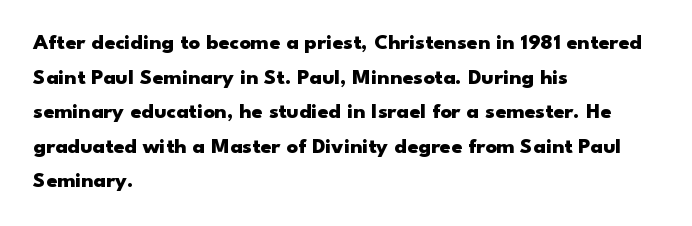
{"italic": "no", "bold": "yes", "underline": "no", "align": "left", "line_spacing": "normal", "line_spacing_ratio": 1.57, "letter_spacing": "normal", "letter_spacing_em": 0.0, "glyph_px": 22}
